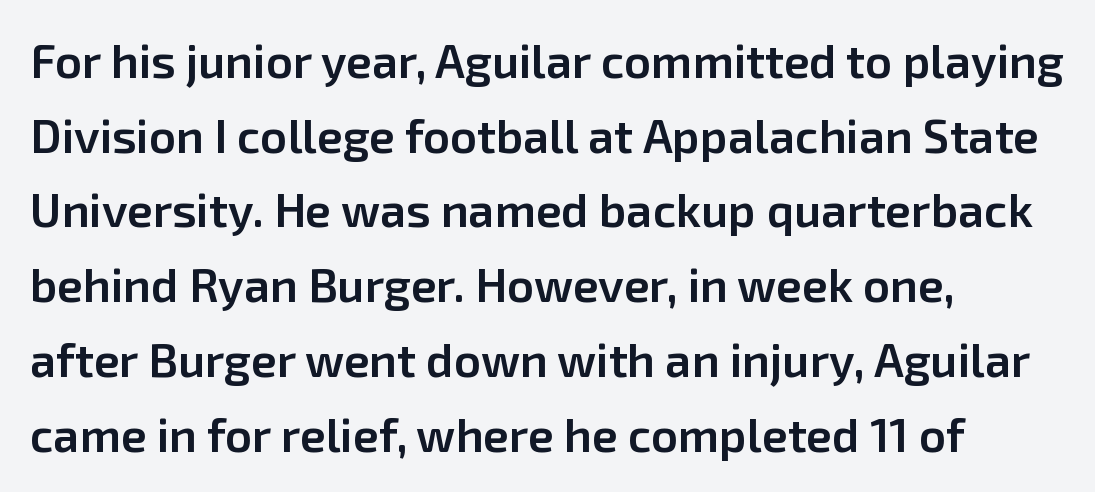
The image shows 47 px semibold sans-serif type, upright; set left-aligned, normal line spacing (1.59x), normal letter spacing, not underlined; low stroke contrast and a medium x-height.
